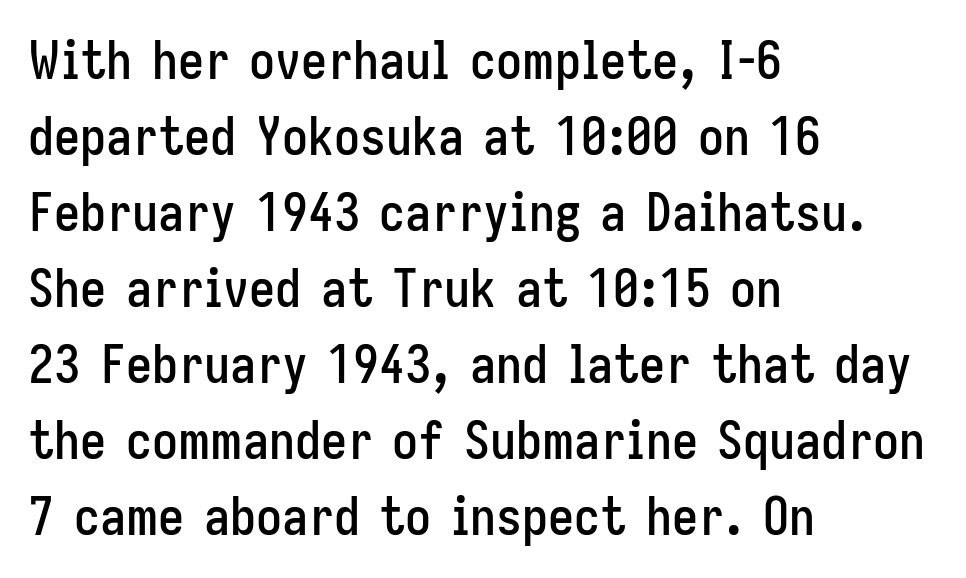
The image shows 52 px condensed sans-serif type, upright; set left-aligned, normal line spacing (1.46x), normal letter spacing, not underlined; low stroke contrast and a medium x-height.
